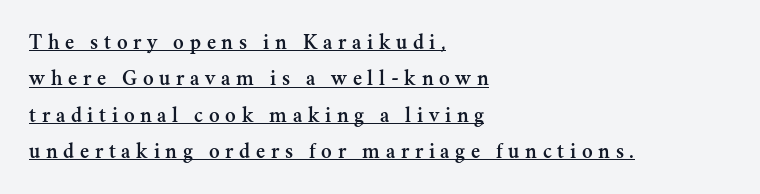
{"italic": "no", "underline": "yes", "align": "left", "line_spacing": "normal", "line_spacing_ratio": 1.65, "letter_spacing": "wide", "letter_spacing_em": 0.26, "glyph_px": 22}
